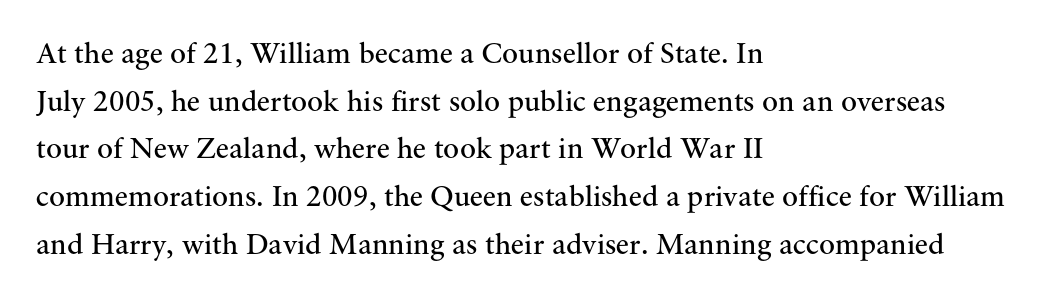
The image shows 30 px regular-weight serif type, upright; set left-aligned, normal line spacing (1.59x), normal letter spacing, not underlined; medium stroke contrast and a small x-height.
